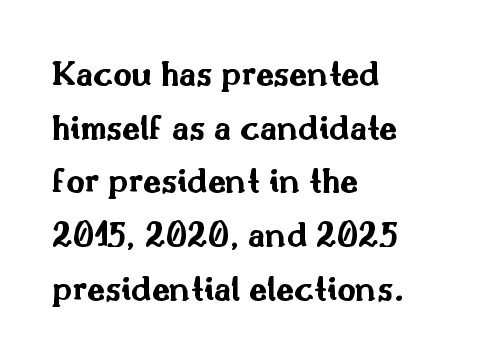
Q: Is the text bold? A: Yes.
Q: Is the text italic (slanted)? A: No, it is upright.
Q: Is the typeface a serif or a sans-serif typeface? A: Sans-serif.
Q: Is the text underlined? A: No.
Q: How is the paragraph aligned? A: Left-aligned.
Q: Is the spacing between letters normal or unusually wide? A: Normal.
Q: Is the spacing between lines tight, normal or loose? A: Normal.
Q: Width (condensed, normal, or wide)? A: Wide.
Q: Stroke contrast? A: Medium.
Q: x-height? A: Small.
Q: Monospaced? A: No.
